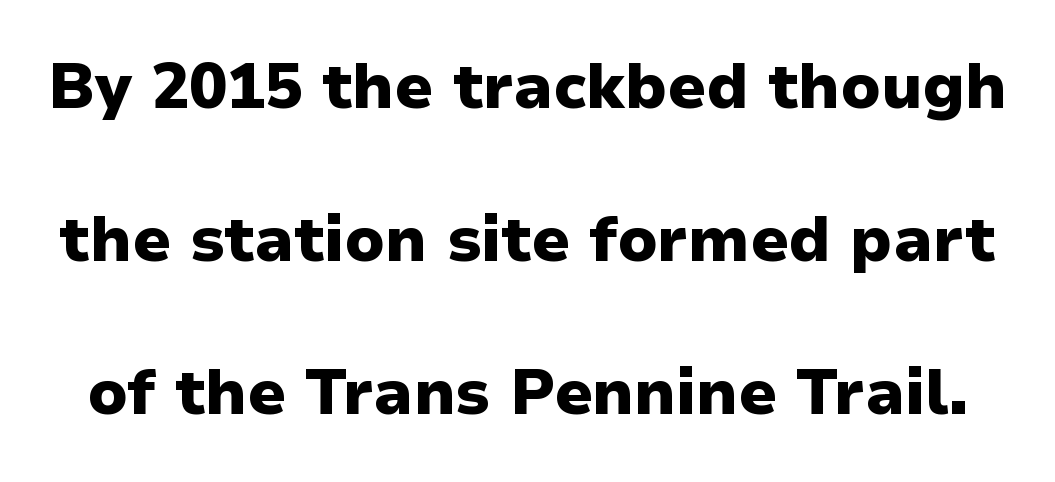
{"serif": "no", "italic": "no", "bold": "yes", "weight": "heavy", "width": "normal", "stroke_contrast": "low", "x_height": "medium", "monospaced": "no", "underline": "no", "line_spacing": "loose", "line_spacing_ratio": 2.43, "letter_spacing": "normal", "letter_spacing_em": 0.0, "glyph_px": 63}
